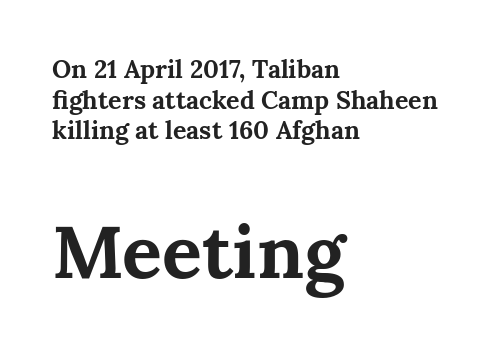
Style check: upright. Between these two stacked blocks, the lower one wins on size. The strokes are fattened all the way to bold. Quick note: underline off. The rag falls on the right side of this text block.
